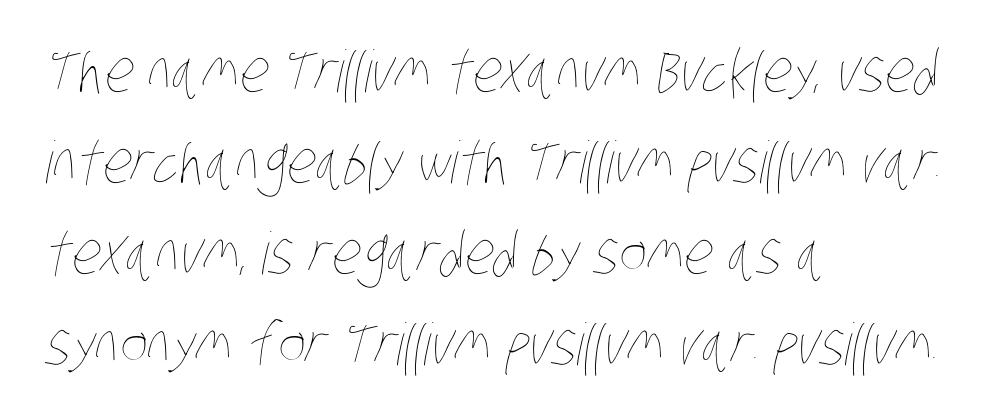
{"bold": "no", "weight": "thin", "width": "condensed", "stroke_contrast": "low", "x_height": "large", "monospaced": "no", "underline": "no", "align": "left", "line_spacing": "normal", "line_spacing_ratio": 1.57, "letter_spacing": "normal", "letter_spacing_em": 0.0, "glyph_px": 58}
